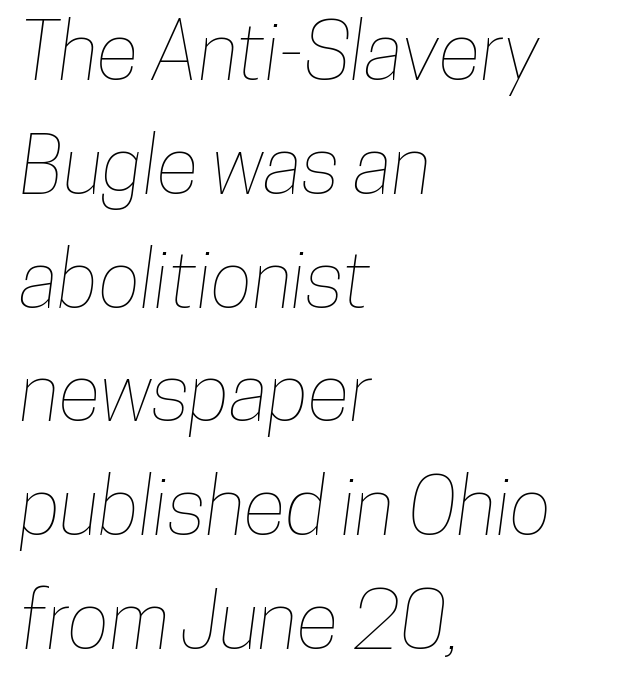
Q: Is the text underlined? A: No.
Q: How is the paragraph aligned? A: Left-aligned.
Q: Is the spacing between letters normal or unusually wide? A: Normal.
Q: Is the spacing between lines tight, normal or loose? A: Normal.
Q: Width (condensed, normal, or wide)? A: Condensed.
Q: Stroke contrast? A: Low.
Q: x-height? A: Medium.
Q: Monospaced? A: No.
